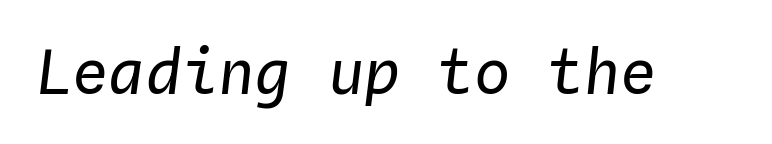
{"italic": "yes", "lean": "right", "slant_degrees": 4, "bold": "no", "weight": "regular", "width": "normal", "stroke_contrast": "low", "x_height": "medium", "monospaced": "yes", "underline": "no", "letter_spacing": "normal", "letter_spacing_em": 0.0, "glyph_px": 61}
